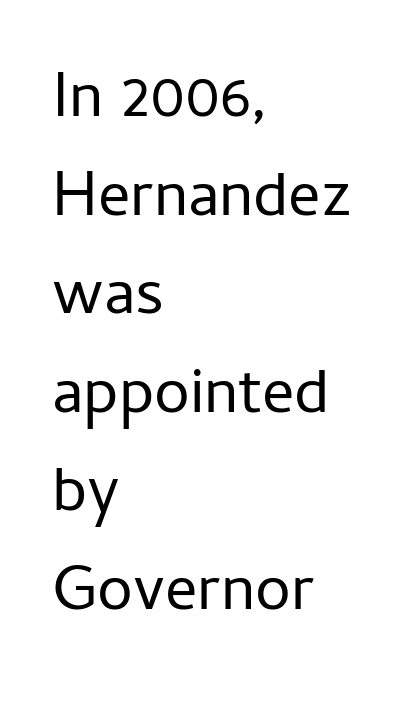
The image shows 64 px regular-weight sans-serif type, upright; set left-aligned, normal line spacing (1.54x), normal letter spacing, not underlined; low stroke contrast and a medium x-height.
